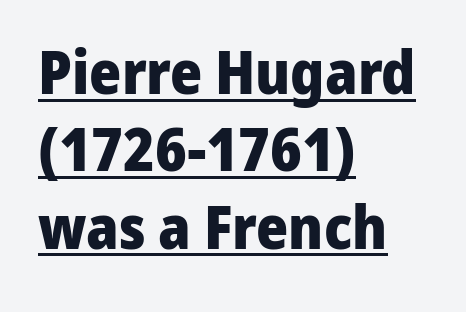
The image shows 61 px heavy sans-serif type, upright; set left-aligned, normal line spacing (1.27x), normal letter spacing, underlined; low stroke contrast and a medium x-height.
